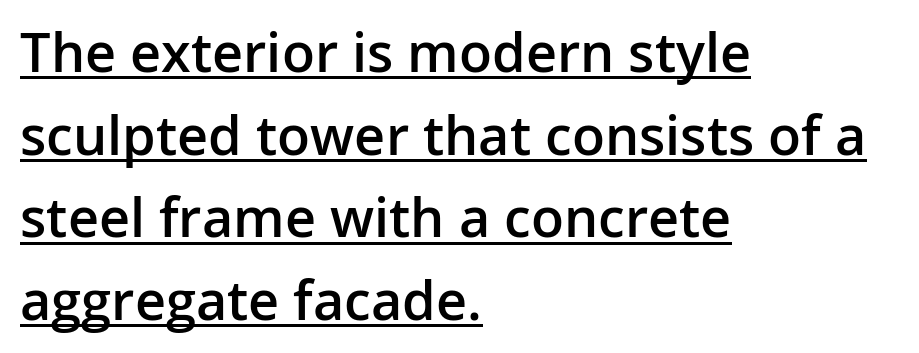
Q: Is the text bold? A: Semi-bold.
Q: Is the text italic (slanted)? A: No, it is upright.
Q: Is the typeface a serif or a sans-serif typeface? A: Sans-serif.
Q: Is the text underlined? A: Yes.
Q: How is the paragraph aligned? A: Left-aligned.
Q: Is the spacing between letters normal or unusually wide? A: Normal.
Q: Is the spacing between lines tight, normal or loose? A: Normal.
Q: Width (condensed, normal, or wide)? A: Normal.
Q: Stroke contrast? A: Low.
Q: x-height? A: Medium.
Q: Monospaced? A: No.
